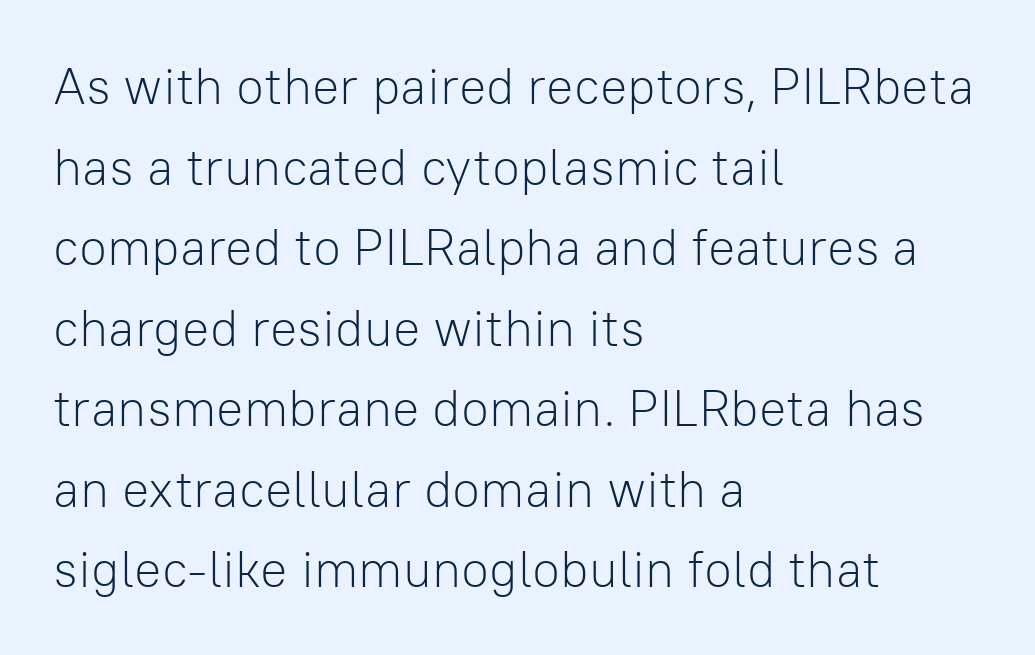
A normal amount of white space separates one row of letters from the next. The strip under each line holds only bare page. What kind of face is this? One without serifs — a sans. Unbolded letterforms with no extra heft.
